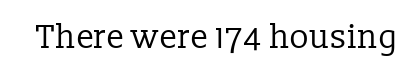
{"serif": "yes", "italic": "no", "bold": "no", "weight": "regular", "width": "normal", "stroke_contrast": "low", "x_height": "medium", "monospaced": "no", "underline": "no", "letter_spacing": "normal", "letter_spacing_em": 0.0, "glyph_px": 33}
